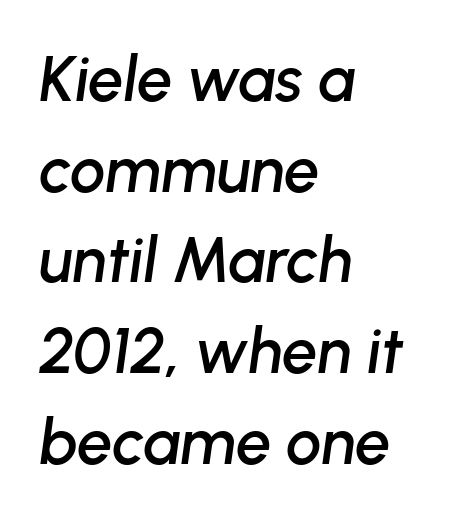
Typeset ragged right — the left edge is the straight one. Tracking here is standard; glyphs follow each other at the usual distance. Is this a fixed-width face? No — the glyphs have proportional, varying widths. Looking at the ascenders, they clearly lean.
